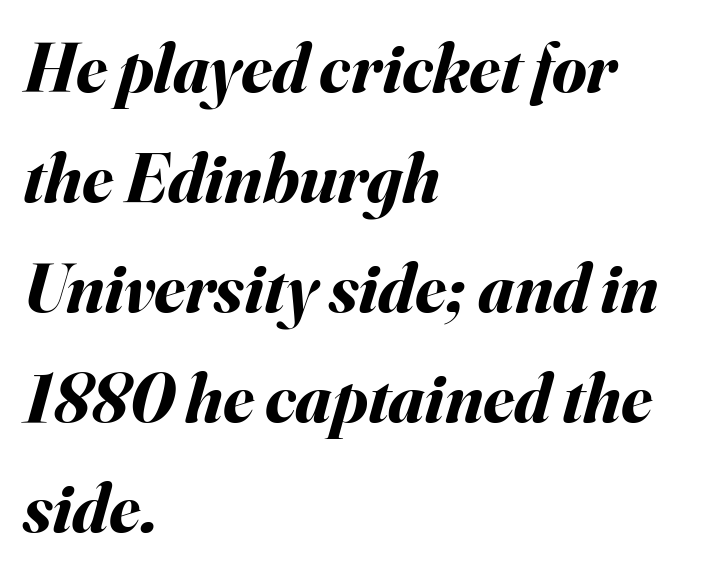
A typesetter would call this zero additional tracking. The specimen omits any rule beneath the text block's lines. This block has exactly the height ordinary leading produces. Here the designer chose a conventional face with non-uniform glyph widths.
